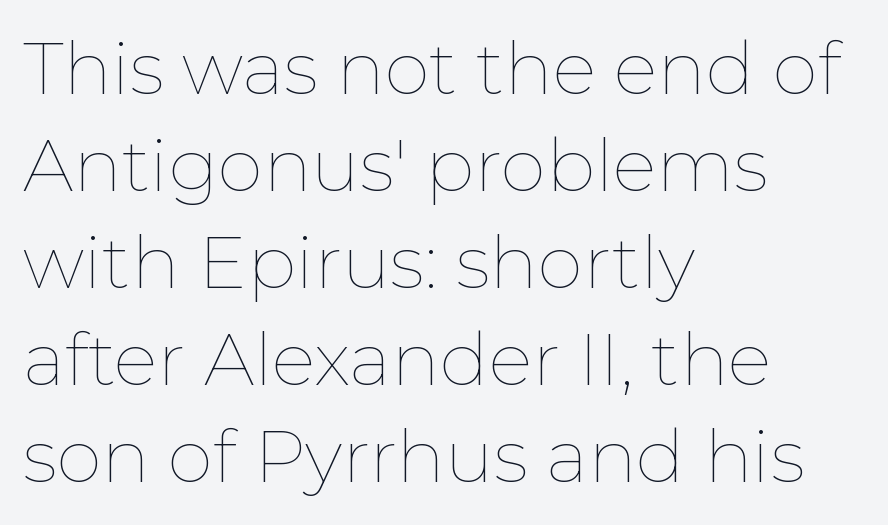
{"italic": "no", "bold": "no", "weight": "thin", "width": "normal", "stroke_contrast": "low", "x_height": "medium", "monospaced": "no", "underline": "no", "align": "left", "line_spacing": "normal", "line_spacing_ratio": 1.33, "letter_spacing": "normal", "letter_spacing_em": 0.0, "glyph_px": 73}
